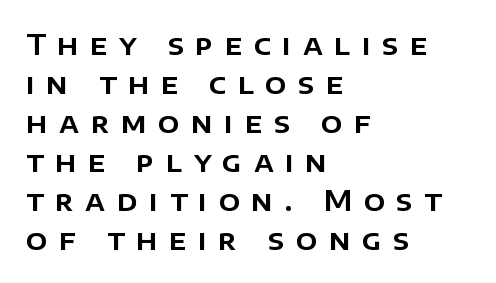
{"serif": "no", "italic": "no", "width": "normal", "stroke_contrast": "low", "x_height": "large", "monospaced": "no", "underline": "no", "align": "left", "line_spacing": "normal", "line_spacing_ratio": 1.39, "letter_spacing": "wide", "letter_spacing_em": 0.41, "glyph_px": 28}
